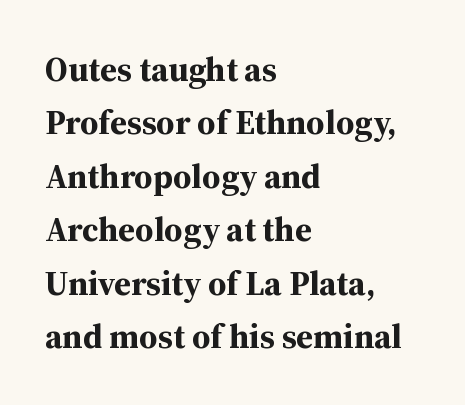
{"serif": "yes", "italic": "no", "bold": "yes", "weight": "bold", "width": "normal", "stroke_contrast": "medium", "x_height": "medium", "monospaced": "no", "underline": "no", "align": "left", "line_spacing": "normal", "line_spacing_ratio": 1.57, "letter_spacing": "normal", "letter_spacing_em": 0.0, "glyph_px": 34}
